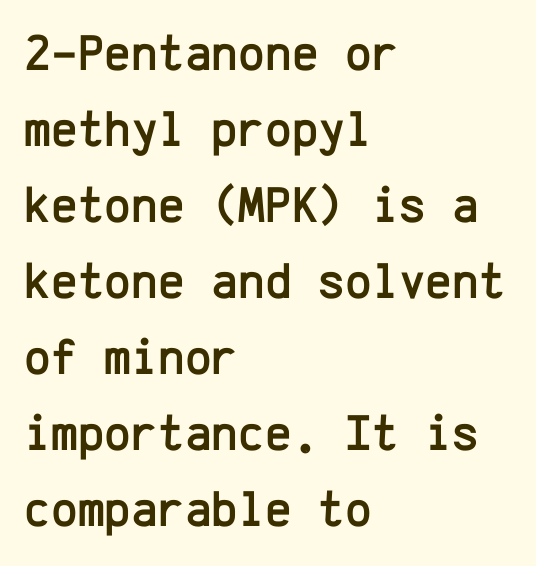
The image shows 51 px sans-serif type, upright, monospaced; set left-aligned, normal line spacing (1.49x), normal letter spacing, not underlined; low stroke contrast and a medium x-height.
